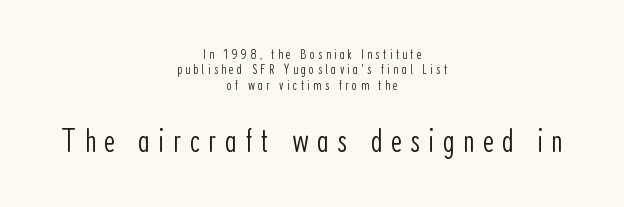
You get the small type first, then a jump to larger type. Nope, not italic — everything's standing straight. One glance says dense: line gaps are narrower than usual. Note the varied advance widths — an 'i' is clearly narrower than an 'm'. Weight: in the light-to-regular range. Observe the wide spacing: letters keep a clear distance from each other.
